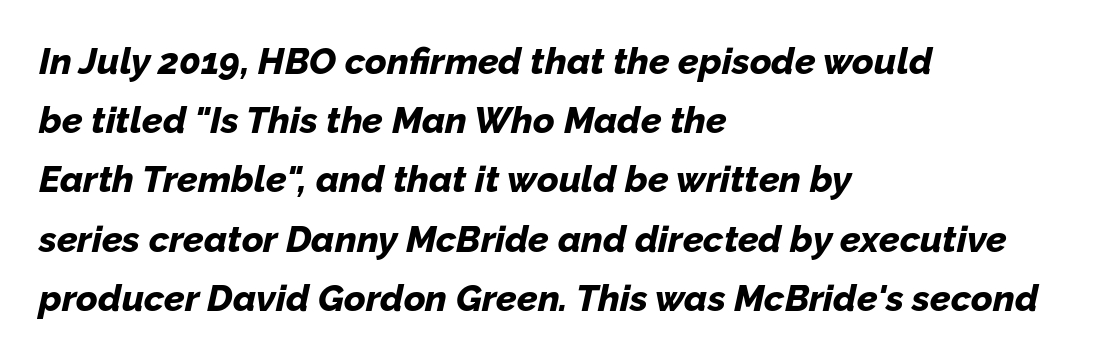
The image shows 37 px bold type, italic (leaning right); set left-aligned, normal line spacing (1.6x), normal letter spacing, not underlined; low stroke contrast and a medium x-height.
